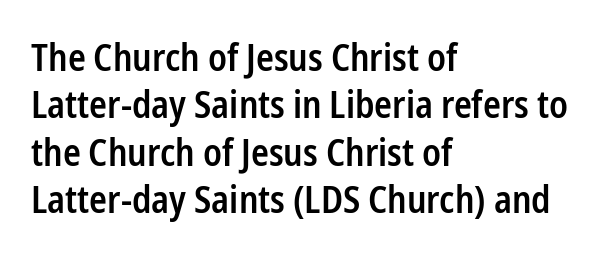
Q: Is the text bold? A: Semi-bold.
Q: Is the text italic (slanted)? A: No, it is upright.
Q: Is the typeface a serif or a sans-serif typeface? A: Sans-serif.
Q: Is the text underlined? A: No.
Q: How is the paragraph aligned? A: Left-aligned.
Q: Is the spacing between letters normal or unusually wide? A: Normal.
Q: Is the spacing between lines tight, normal or loose? A: Normal.
Q: Width (condensed, normal, or wide)? A: Condensed.
Q: Stroke contrast? A: Low.
Q: x-height? A: Medium.
Q: Monospaced? A: No.
